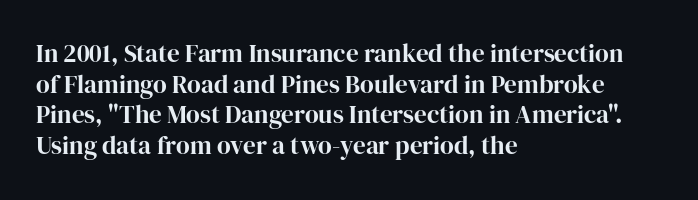
Which margin do the lines hug? The left one — the right edge is uneven. Bare-footed words on every line. Here the glyphs are tracked normally, forming tight word shapes. Does the lettering tilt? It doesn't — this is upright.
